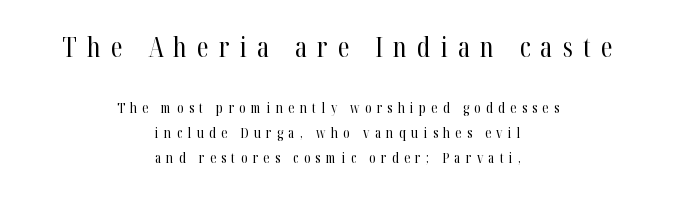
The image shows 27 px text type, upright; set centered, line spacing 1.79x, unusually wide letter spacing (+0.38 em), not underlined; the first (top) block is 1.93x larger.
